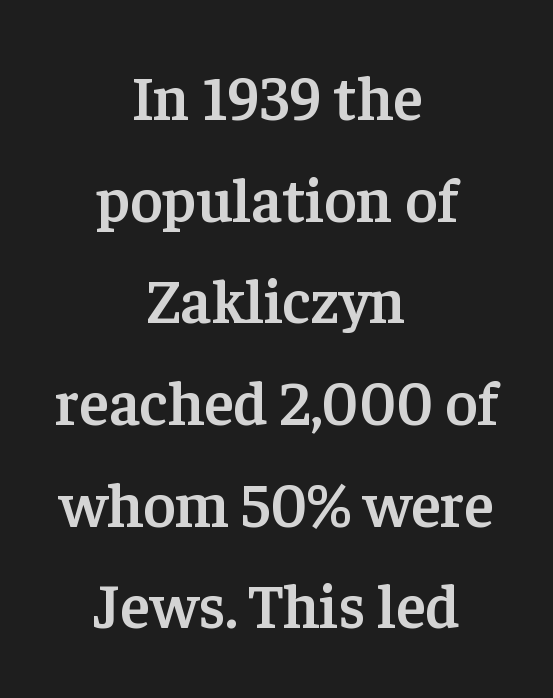
Q: Is the text bold? A: Semi-bold.
Q: Is the text italic (slanted)? A: No, it is upright.
Q: Is the typeface a serif or a sans-serif typeface? A: Serif.
Q: Is the text underlined? A: No.
Q: How is the paragraph aligned? A: Centered.
Q: Is the spacing between letters normal or unusually wide? A: Normal.
Q: Is the spacing between lines tight, normal or loose? A: Normal.
Q: Width (condensed, normal, or wide)? A: Normal.
Q: Stroke contrast? A: Low.
Q: x-height? A: Medium.
Q: Monospaced? A: No.
